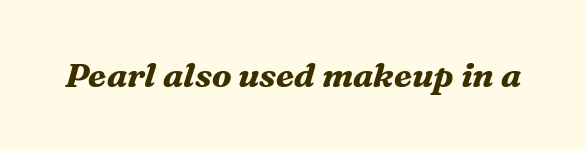
Its strokes are broad and dark, the hallmark of bold type. Bare-footed words on every line. The passage shown is typed in a proportional face where columns would drift. Style check: oblique.
